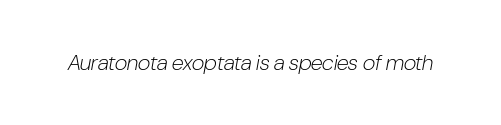
Descenders hang freely into open space. The axis of the letterforms is tilted away from vertical. Observe the ordinary spacing: letters are neighbours, not strangers. These glyphs show unthickened strokes, regular width or finer.
